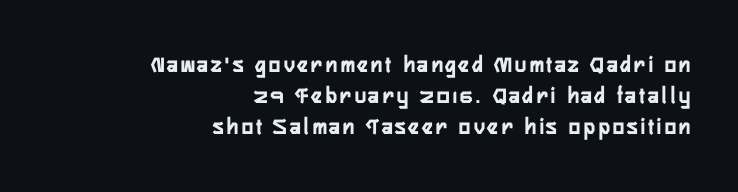
{"italic": "no", "bold": "yes", "underline": "no", "align": "right", "line_spacing": "normal", "line_spacing_ratio": 1.3, "glyph_px": 24}
